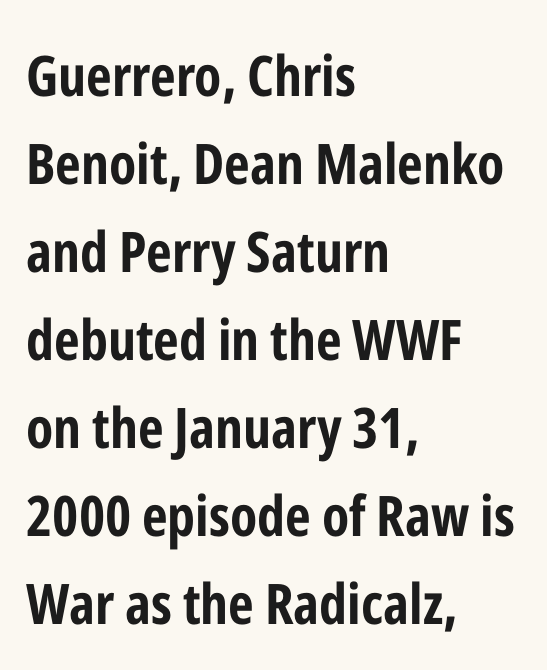
{"serif": "no", "italic": "no", "bold": "yes", "weight": "bold", "width": "condensed", "stroke_contrast": "low", "x_height": "medium", "monospaced": "no", "underline": "no", "align": "left", "line_spacing": "normal", "line_spacing_ratio": 1.57, "letter_spacing": "normal", "letter_spacing_em": 0.0, "glyph_px": 56}
